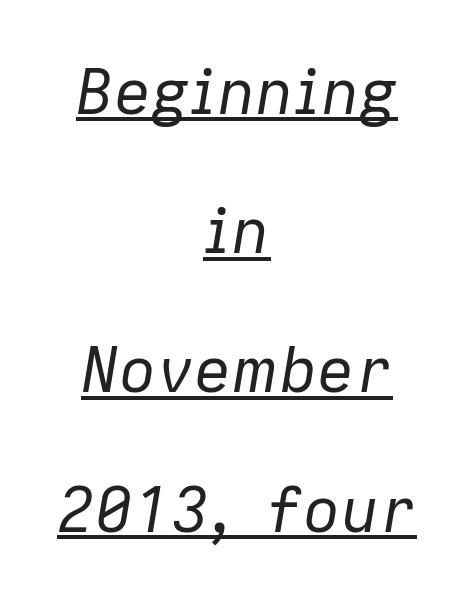
{"italic": "yes", "lean": "right", "slant_degrees": 9, "bold": "no", "weight": "regular", "width": "normal", "stroke_contrast": "low", "x_height": "medium", "monospaced": "no", "underline": "yes", "align": "center", "line_spacing": "loose", "line_spacing_ratio": 2.21, "letter_spacing": "normal", "letter_spacing_em": 0.0, "glyph_px": 63}
